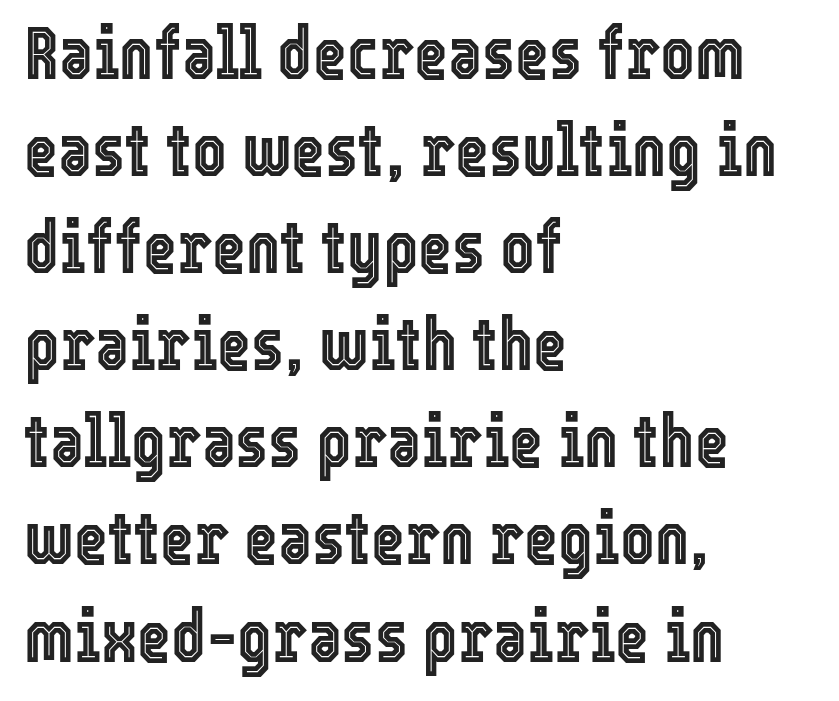
The image shows 73 px condensed type, upright; set left-aligned, normal line spacing (1.33x), normal letter spacing, not underlined; a medium x-height.
